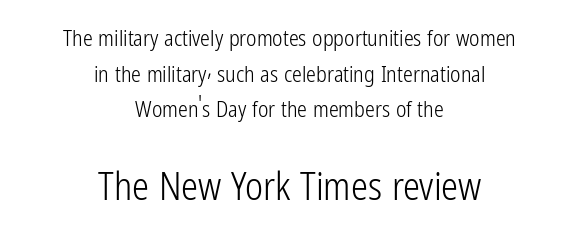
The image shows 38 px light, condensed sans-serif type, upright; set centered, normal line spacing (1.62x), normal letter spacing, not underlined; the second (bottom) block is 1.73x larger; low stroke contrast and a medium x-height.
